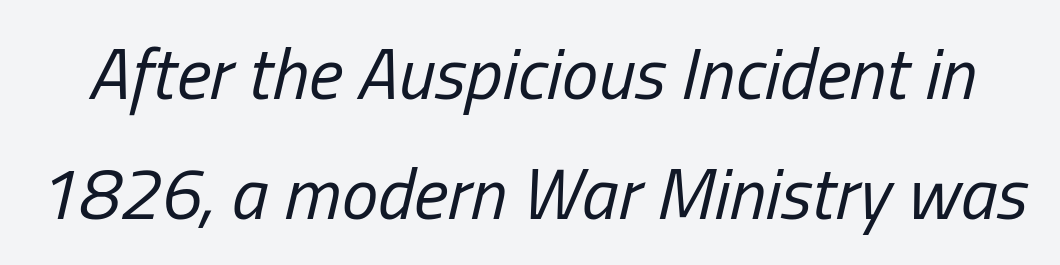
The letters advance in unequal steps, a hallmark of proportional type. The passage shown is not underscored anywhere. Here the glyphs are tracked normally, forming tight word shapes. Summary of vertical rhythm: regular, with standard interline spacing.
